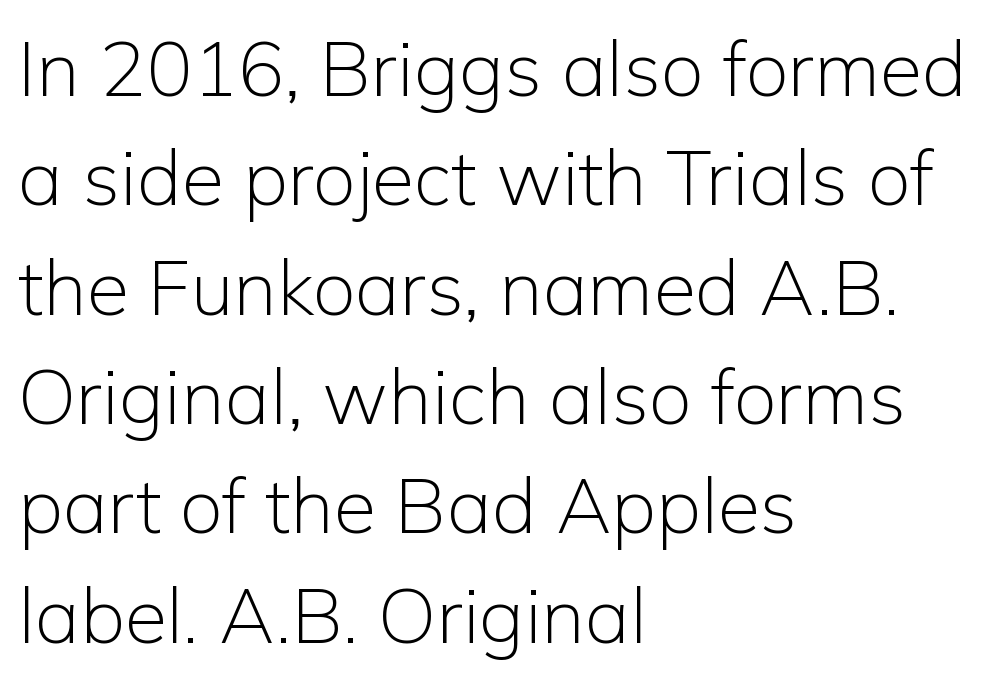
How would I describe the line gaps? Plain and ordinary. The type is set solid horizontally, with unmodified tracking. These lines are rendered in a variable-pitch font. The type sits square on the baseline with zero lean.
